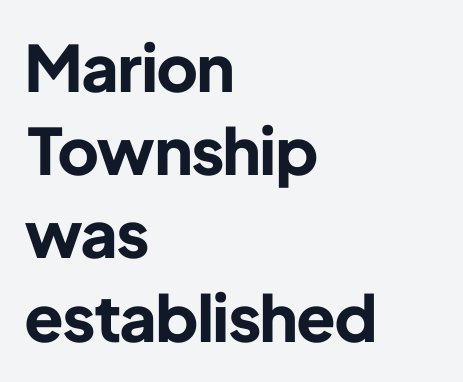
Q: Is the text bold? A: Yes.
Q: Is the text italic (slanted)? A: No, it is upright.
Q: Is the typeface a serif or a sans-serif typeface? A: Sans-serif.
Q: Is the text underlined? A: No.
Q: How is the paragraph aligned? A: Left-aligned.
Q: Is the spacing between letters normal or unusually wide? A: Normal.
Q: Is the spacing between lines tight, normal or loose? A: Normal.
Q: Width (condensed, normal, or wide)? A: Normal.
Q: Stroke contrast? A: Low.
Q: x-height? A: Medium.
Q: Monospaced? A: No.
